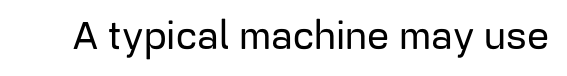
Vertical strokes here are truly vertical. Type without underlining. Here the designer chose a conventional face with non-uniform glyph widths. Font category for this specimen: sans-serif.
